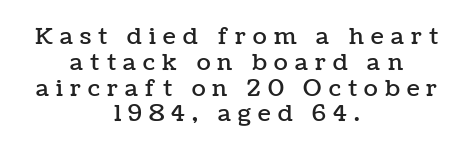
The image shows 23 px text type, upright; set centered, tight line spacing (1.12x), unusually wide letter spacing (+0.31 em), not underlined.
